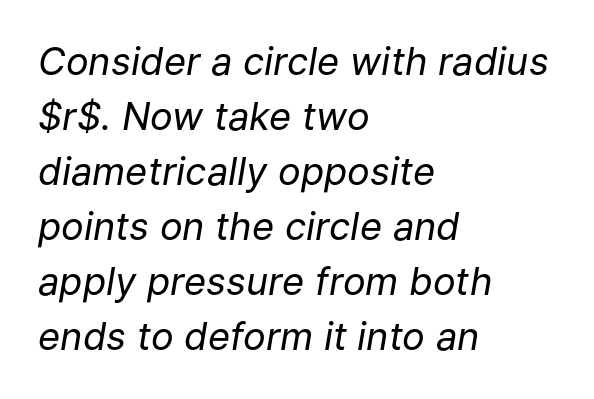
The image shows 38 px regular-weight type, italic (leaning right); set left-aligned, normal line spacing (1.45x), normal letter spacing, not underlined; low stroke contrast and a medium x-height.
